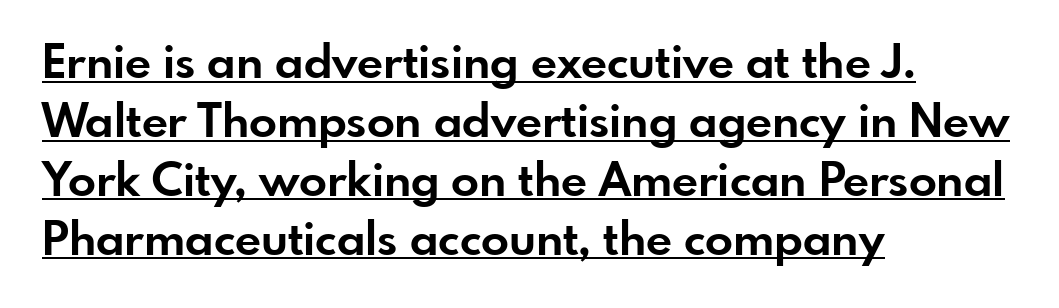
A normal amount of white space separates one row of letters from the next. Heft: maximum for text — a bold. Upright lettering throughout. Nothing sits at the stroke ends, so this counts as sans-serif. The rendering uses natural spacing where letterforms have individual widths.
